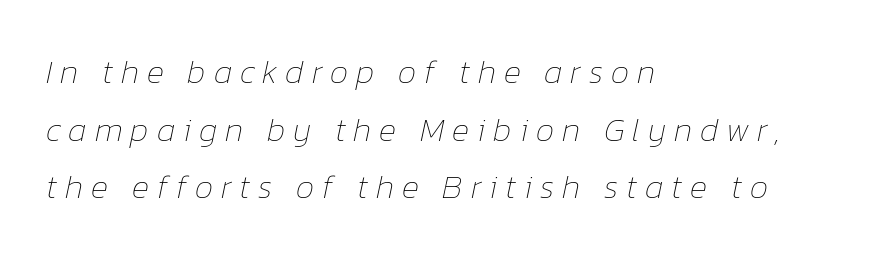
The image shows 33 px thin type, italic (leaning right); set left-aligned, line spacing 1.75x, unusually wide letter spacing (+0.24 em), not underlined; low stroke contrast and a medium x-height.
